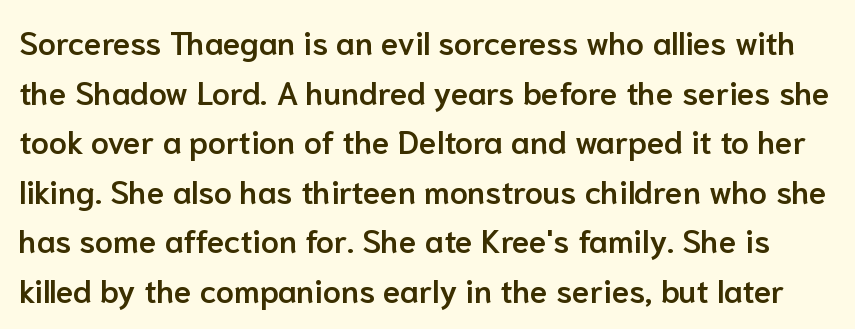
The image shows 32 px semibold sans-serif type, upright; set normal line spacing (1.55x), normal letter spacing, not underlined; low stroke contrast and a medium x-height.
